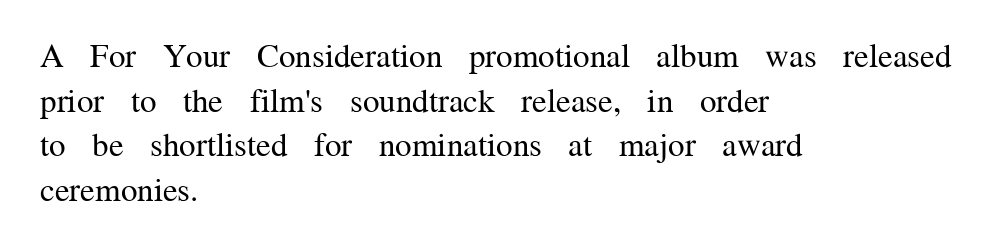
Q: Is the text bold? A: No.
Q: Is the text italic (slanted)? A: No, it is upright.
Q: Is the typeface a serif or a sans-serif typeface? A: Serif.
Q: Is the text underlined? A: No.
Q: How is the paragraph aligned? A: Left-aligned.
Q: Is the spacing between letters normal or unusually wide? A: Normal.
Q: Is the spacing between lines tight, normal or loose? A: Normal.
Q: Width (condensed, normal, or wide)? A: Normal.
Q: Stroke contrast? A: Medium.
Q: x-height? A: Medium.
Q: Monospaced? A: No.
